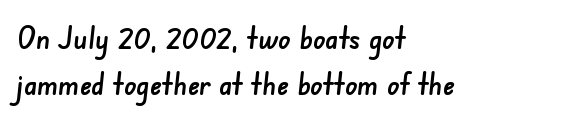
Q: Is the typeface a serif or a sans-serif typeface? A: Sans-serif.
Q: Is the text underlined? A: No.
Q: How is the paragraph aligned? A: Left-aligned.
Q: Is the spacing between letters normal or unusually wide? A: Normal.
Q: Is the spacing between lines tight, normal or loose? A: Normal.
Q: Width (condensed, normal, or wide)? A: Normal.
Q: Stroke contrast? A: Low.
Q: x-height? A: Small.
Q: Monospaced? A: No.
